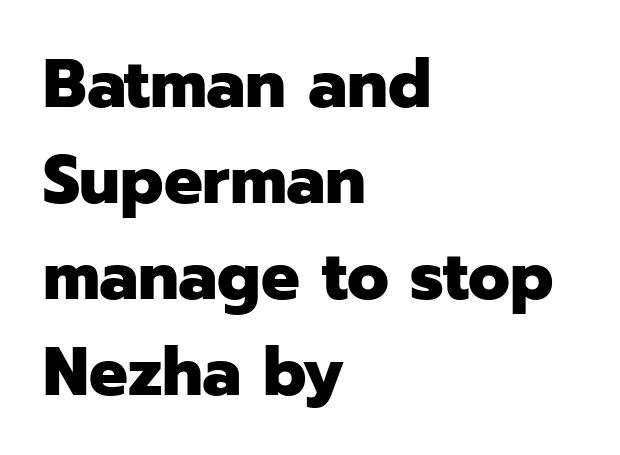
The image shows 68 px heavy sans-serif type, upright; set left-aligned, normal line spacing (1.41x), normal letter spacing, not underlined; low stroke contrast and a medium x-height.
